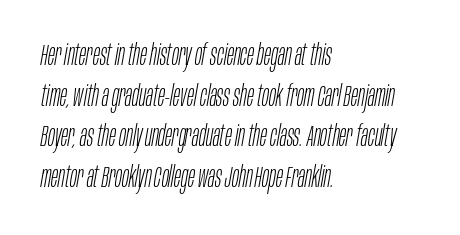
Q: Is the text bold? A: No.
Q: Is the text italic (slanted)? A: Yes, it leans right by about 10 degrees.
Q: Is the text underlined? A: No.
Q: How is the paragraph aligned? A: Left-aligned.
Q: Is the spacing between letters normal or unusually wide? A: Normal.
Q: Is the spacing between lines tight, normal or loose? A: Normal.
Q: Width (condensed, normal, or wide)? A: Condensed.
Q: Stroke contrast? A: Low.
Q: x-height? A: Large.
Q: Monospaced? A: No.
